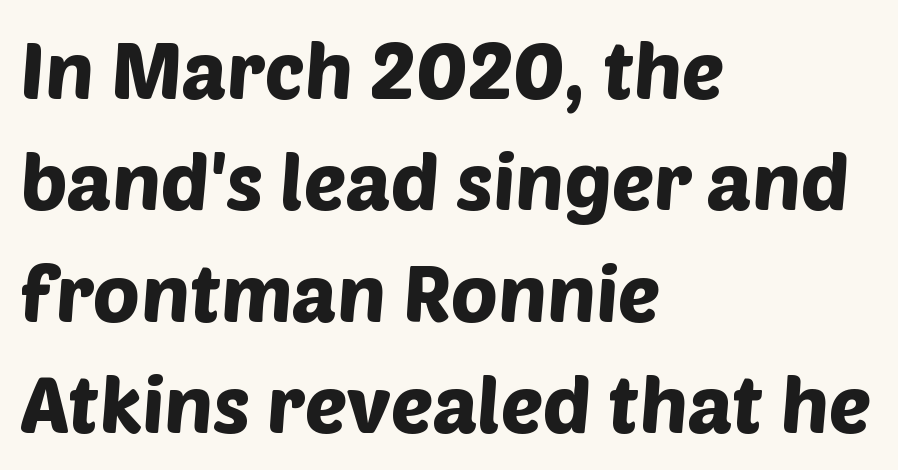
Spacing verdict: proportional, widths tailored to each character. The leading is moderate, giving the passage an even texture. The gaps between neighbouring characters are ordinary and unremarkable. Leftover space on each line is placed entirely after the last word. Underlining? Definitely not there.
